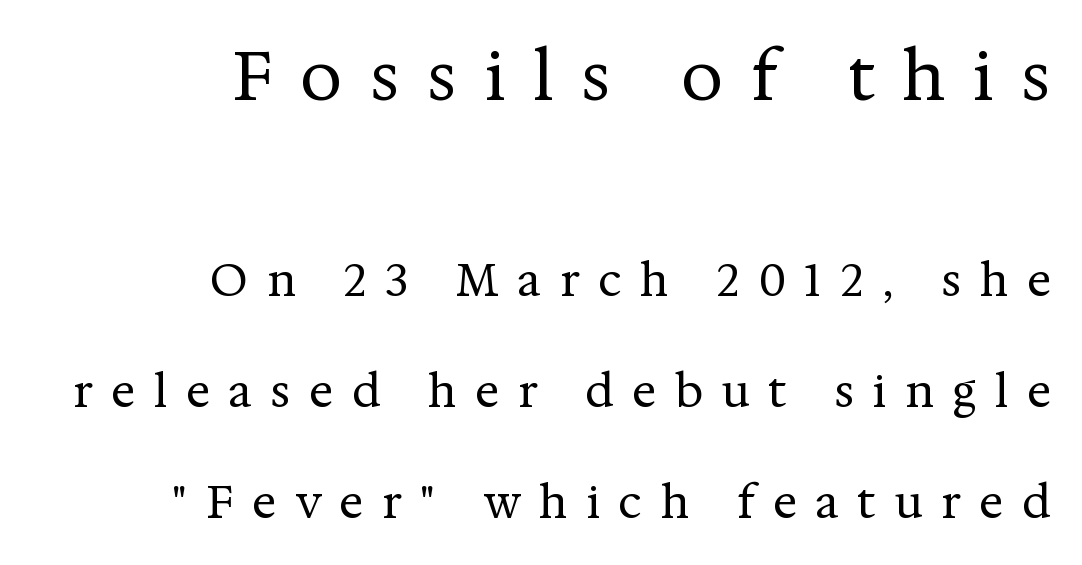
A great deal of white space separates one row of letters from the next. Which chunk is bigger? The first one — the top block dwarfs the bottom. How are the letters spaced? Widely, with obvious added tracking. The passage is arranged like a letterhead date or caption credit — flush right. No heavy texture on the line: the type isn't bold. The passage shown is typed in a proportional face where columns would drift.
